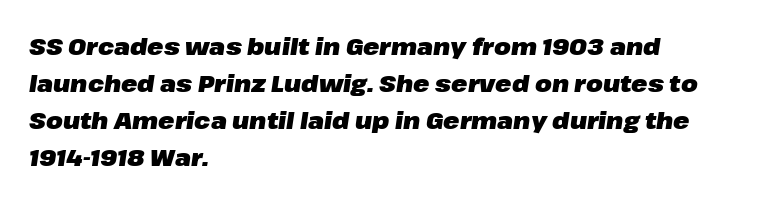
The image shows 24 px bold type, italic (leaning right); set left-aligned, normal line spacing (1.54x), normal letter spacing, not underlined.
